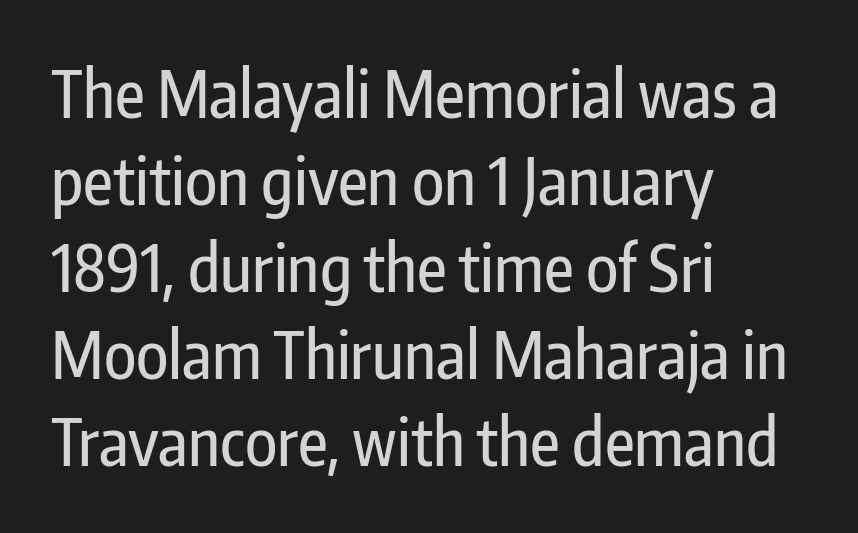
The image shows 65 px condensed sans-serif type, upright; set left-aligned, normal line spacing (1.34x), normal letter spacing, not underlined; low stroke contrast and a medium x-height.
